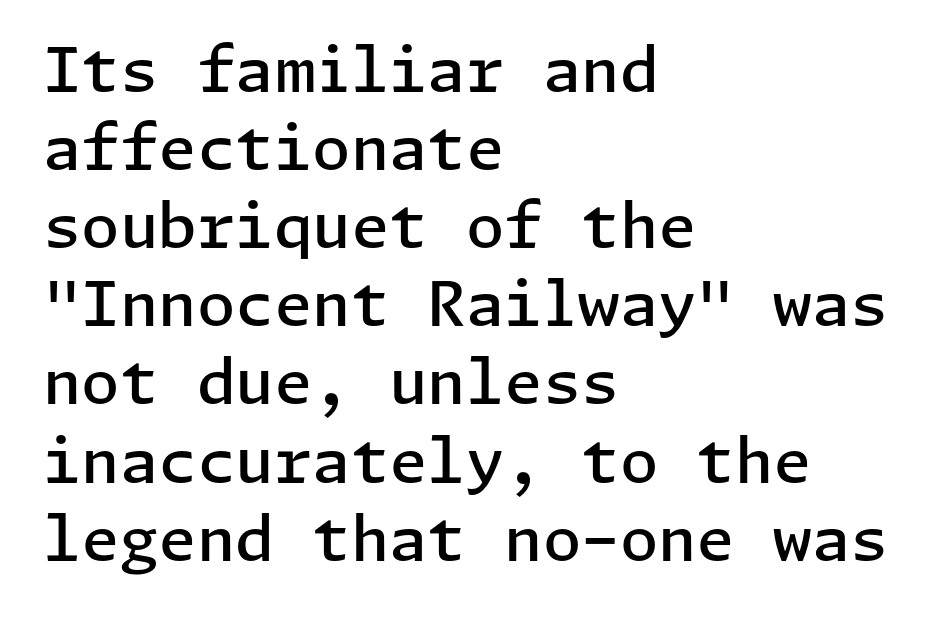
Q: Is the text bold? A: Semi-bold.
Q: Is the text italic (slanted)? A: No, it is upright.
Q: Is the typeface a serif or a sans-serif typeface? A: Sans-serif.
Q: Is the text underlined? A: No.
Q: How is the paragraph aligned? A: Left-aligned.
Q: Is the spacing between letters normal or unusually wide? A: Normal.
Q: Is the spacing between lines tight, normal or loose? A: Normal.
Q: Width (condensed, normal, or wide)? A: Normal.
Q: Stroke contrast? A: Low.
Q: x-height? A: Medium.
